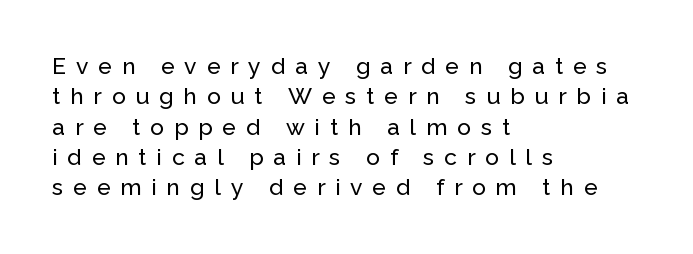
{"italic": "no", "underline": "no", "align": "left", "line_spacing": "normal", "line_spacing_ratio": 1.32, "letter_spacing": "wide", "letter_spacing_em": 0.43, "glyph_px": 23}
